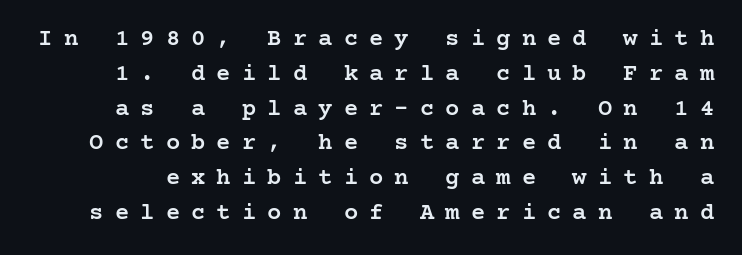
The image shows 24 px text type, upright; set normal line spacing (1.45x), unusually wide letter spacing (+0.46 em), not underlined.
